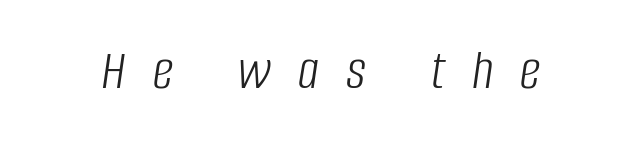
{"italic": "yes", "lean": "right", "slant_degrees": 8, "bold": "no", "weight": "light", "width": "condensed", "stroke_contrast": "low", "x_height": "large", "monospaced": "no", "underline": "no", "letter_spacing": "wide", "letter_spacing_em": 0.47, "glyph_px": 58}
